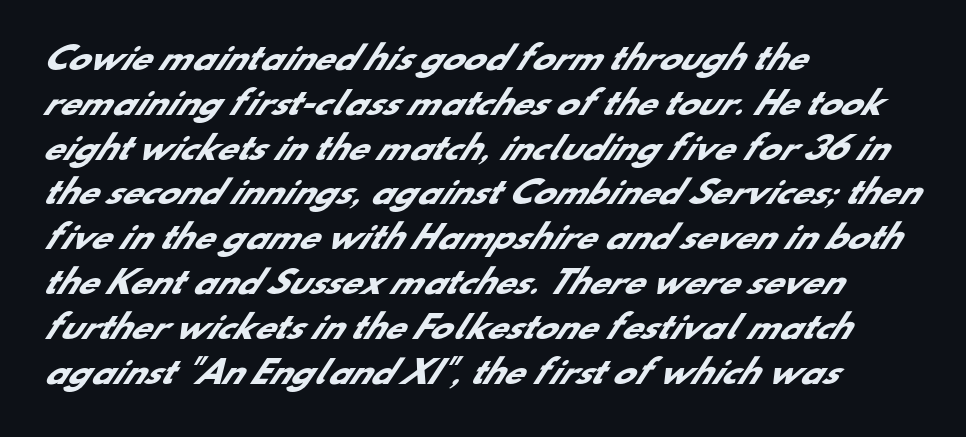
The image shows 32 px heavy sans-serif type; set left-aligned, normal line spacing (1.4x), normal letter spacing, not underlined; low stroke contrast and a small x-height.
